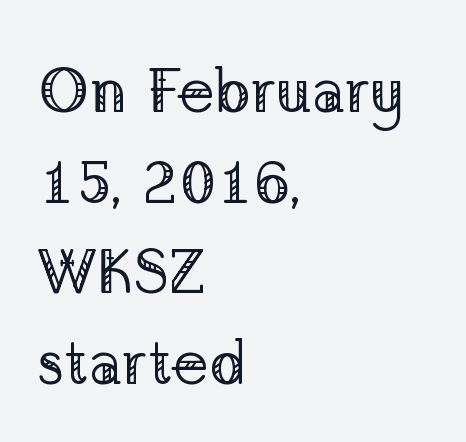
Q: Is the text bold? A: No.
Q: Is the text italic (slanted)? A: No, it is upright.
Q: Is the typeface a serif or a sans-serif typeface? A: Serif.
Q: Is the text underlined? A: No.
Q: How is the paragraph aligned? A: Left-aligned.
Q: Is the spacing between letters normal or unusually wide? A: Normal.
Q: Is the spacing between lines tight, normal or loose? A: Normal.
Q: Width (condensed, normal, or wide)? A: Normal.
Q: Stroke contrast? A: Low.
Q: x-height? A: Medium.
Q: Monospaced? A: No.
